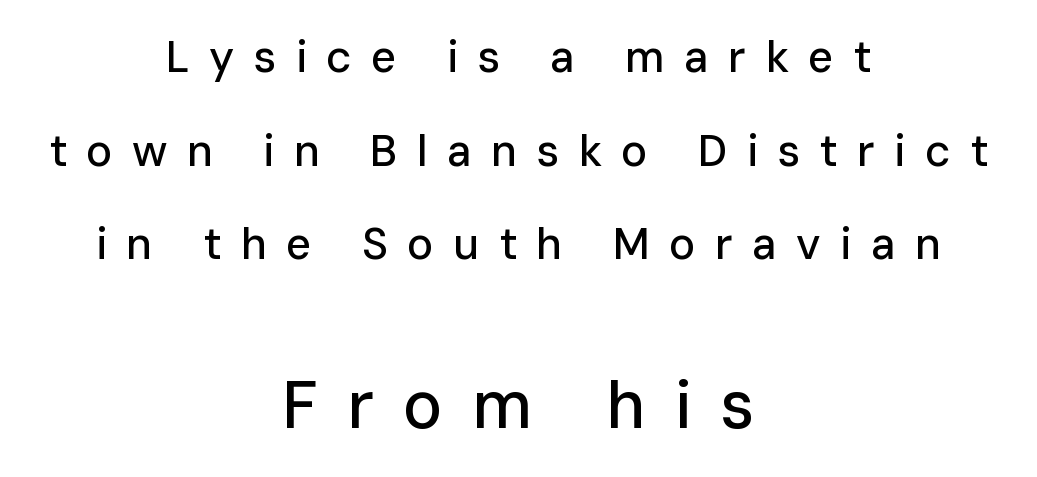
The image shows 66 px sans-serif type, upright; set centered, loose line spacing (2.13x), unusually wide letter spacing (+0.44 em), not underlined; the second (bottom) block is 1.5x larger; low stroke contrast and a medium x-height.
